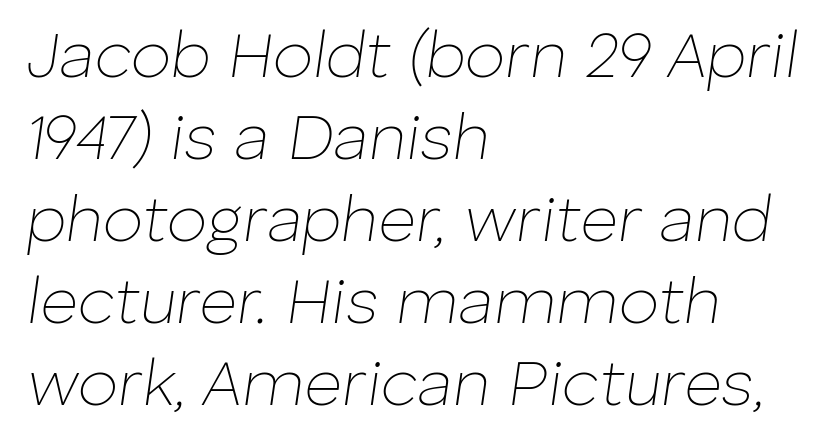
The image shows 65 px thin type, italic (leaning right); set left-aligned, normal line spacing (1.26x), normal letter spacing, not underlined; low stroke contrast and a medium x-height.
